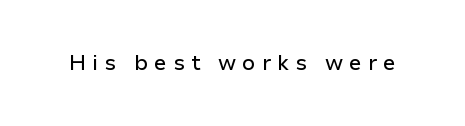
The image shows 21 px text type, upright; set unusually wide letter spacing (+0.29 em), not underlined.
